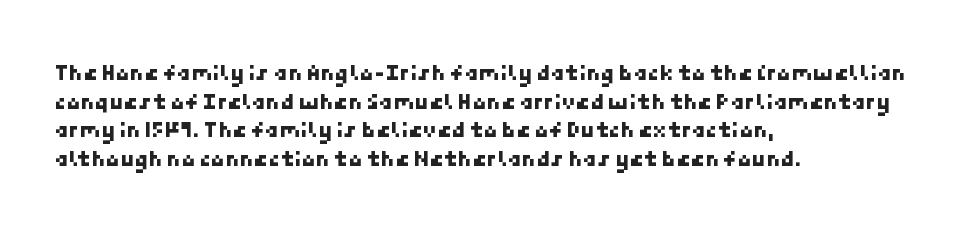
The image shows 23 px text type; set left-aligned, line spacing 1.24x, normal letter spacing, not underlined.
